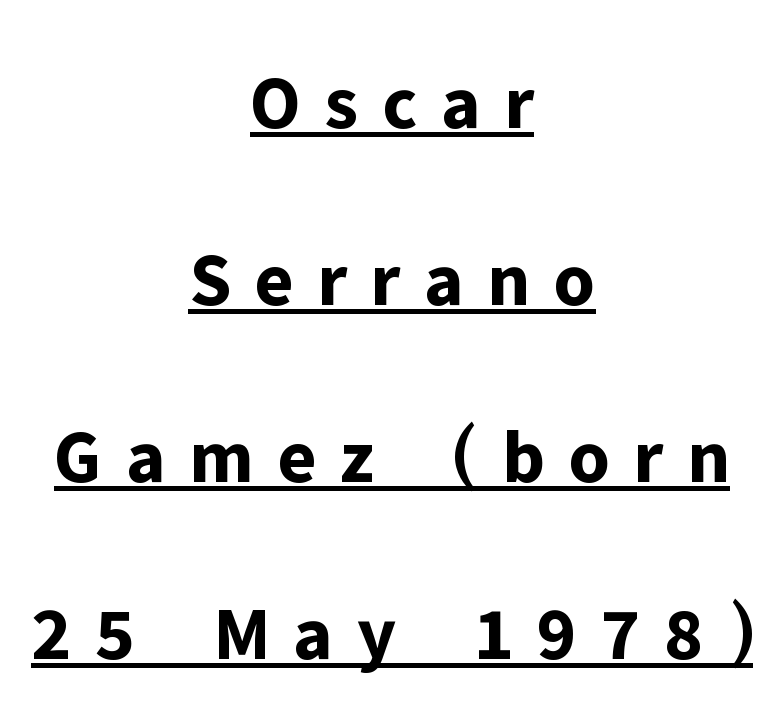
The image shows 78 px bold sans-serif type, upright; set centered, loose line spacing (2.27x), unusually wide letter spacing (+0.3 em), underlined; low stroke contrast and a medium x-height.
